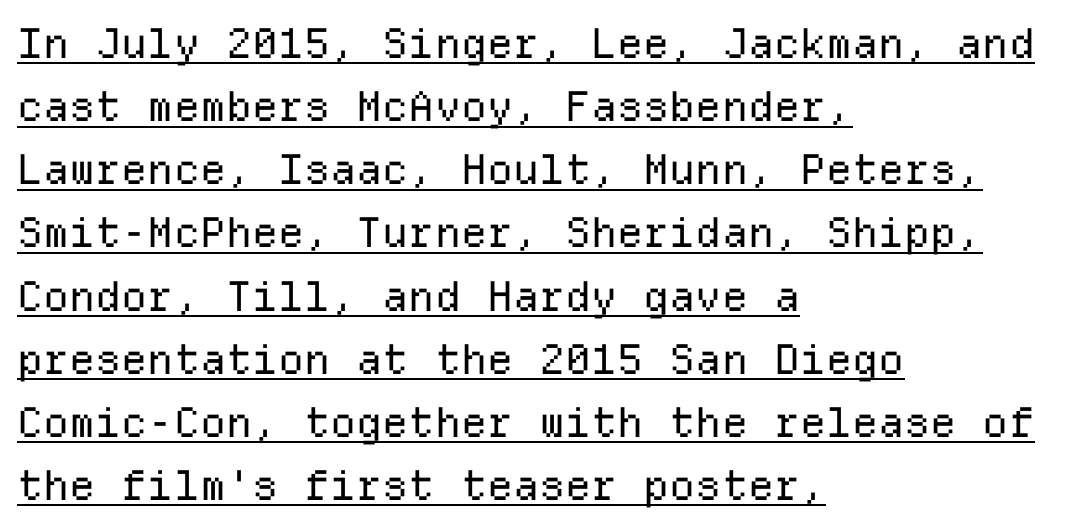
To sum up the face: it is a sans, with no serifs. The face used here is monospaced, like something from a code editor. In terms of letterspacing, this is plain default setting. Stems here are at most as thick as an everyday book face. Regular leading. Horizontally, the lines are justified to the leading edge only.
